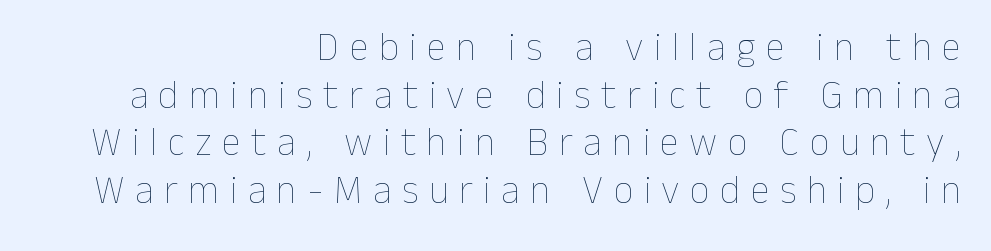
Q: Is the text bold? A: No.
Q: Is the text italic (slanted)? A: No, it is upright.
Q: Is the text underlined? A: No.
Q: How is the paragraph aligned? A: Right-aligned.
Q: Is the spacing between letters normal or unusually wide? A: Unusually wide.
Q: Width (condensed, normal, or wide)? A: Normal.
Q: Stroke contrast? A: Low.
Q: x-height? A: Medium.
Q: Monospaced? A: No.
